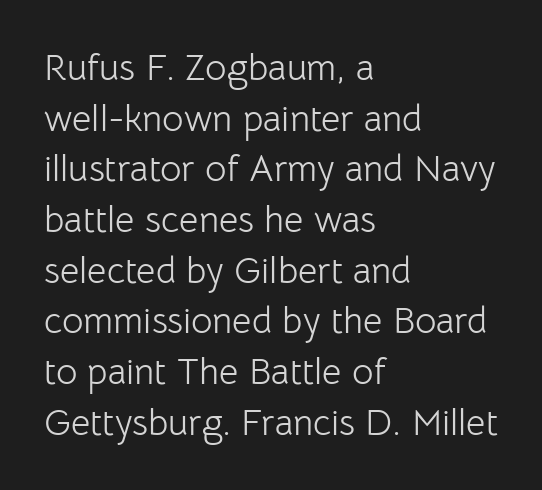
Q: Is the text bold? A: No.
Q: Is the text italic (slanted)? A: No, it is upright.
Q: Is the typeface a serif or a sans-serif typeface? A: Sans-serif.
Q: Is the text underlined? A: No.
Q: How is the paragraph aligned? A: Left-aligned.
Q: Is the spacing between letters normal or unusually wide? A: Normal.
Q: Is the spacing between lines tight, normal or loose? A: Normal.
Q: Width (condensed, normal, or wide)? A: Normal.
Q: Stroke contrast? A: Low.
Q: x-height? A: Medium.
Q: Monospaced? A: No.
